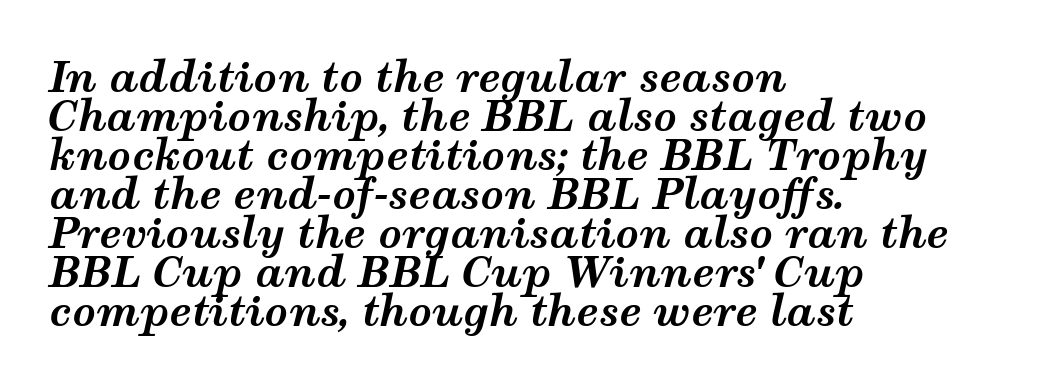
Each letter keeps its own natural width here, so spacing adapts to shape. The typography opts for an oblique posture over an upright one. Teacher's note: observe the even left margin — that is flush-left alignment. The rendering uses a bold face; every stroke is thick and dark. What stands out about the letter spacing? Nothing — it is the standard amount. The baseline area is clear.
